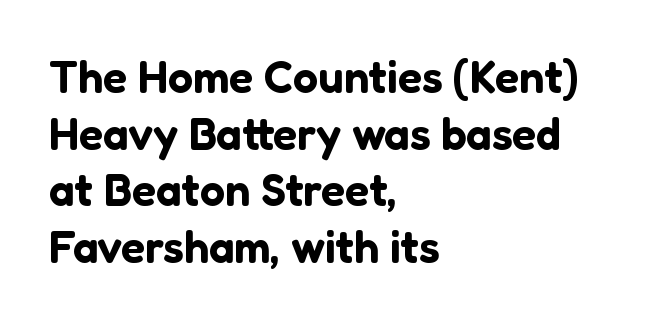
The image shows 45 px sans-serif type, upright; set left-aligned, normal line spacing (1.26x), normal letter spacing, not underlined; low stroke contrast and a medium x-height.
